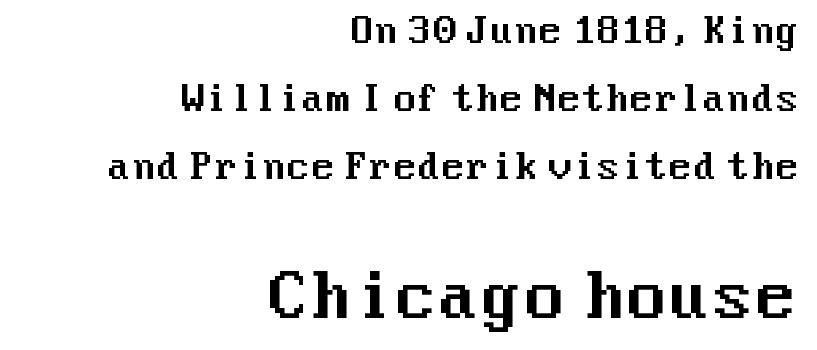
Right-aligned paragraph, ragged on the left. Glyph-to-glyph distance matches everyday printed text. Style check: upright. Letters rest on an invisible, unmarked baseline. Look at the glyph heights: the lower group is clearly the bigger setting. A typesetter would label this face a sans.
